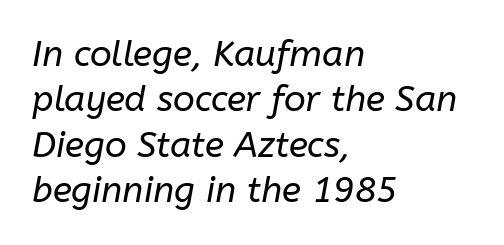
Looks like regular typesetting: each glyph gets only the width it needs. A typesetter would mark this as italic. The horizontal fit of the characters is conventional and even. The words here are not underlined. The weight would be labelled regular, book, light, or lighter still. One glance says typical: line gaps are just what's usual.
